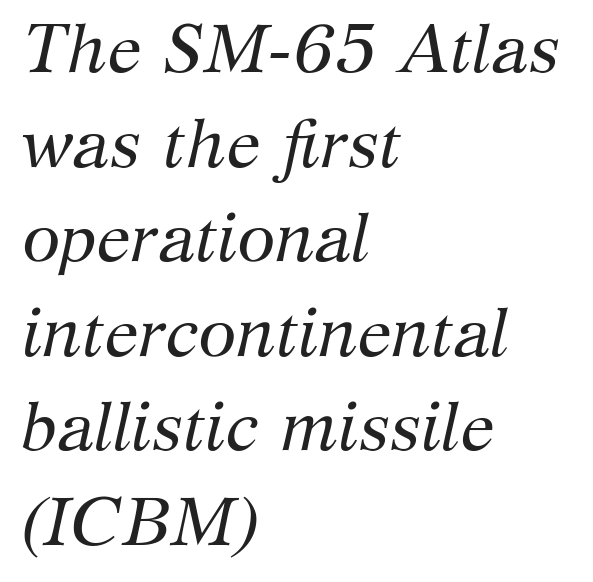
The image shows 69 px regular-weight serif type, italic (leaning right); set left-aligned, normal line spacing (1.37x), normal letter spacing, not underlined; medium stroke contrast and a medium x-height.
